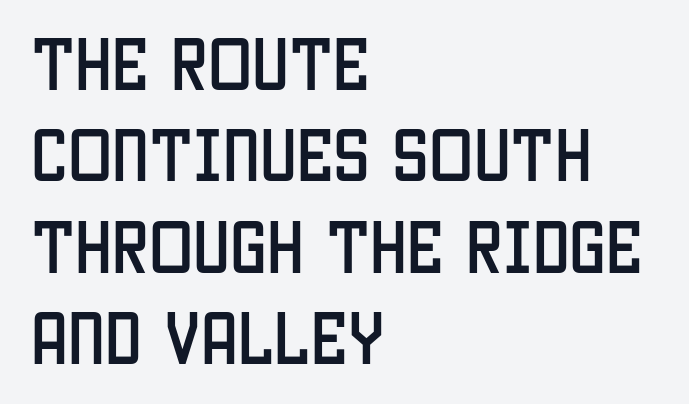
{"serif": "no", "italic": "no", "width": "condensed", "stroke_contrast": "low", "x_height": "large", "monospaced": "no", "underline": "no", "align": "left", "line_spacing": "normal", "line_spacing_ratio": 1.55, "letter_spacing": "normal", "letter_spacing_em": 0.0, "glyph_px": 59}
